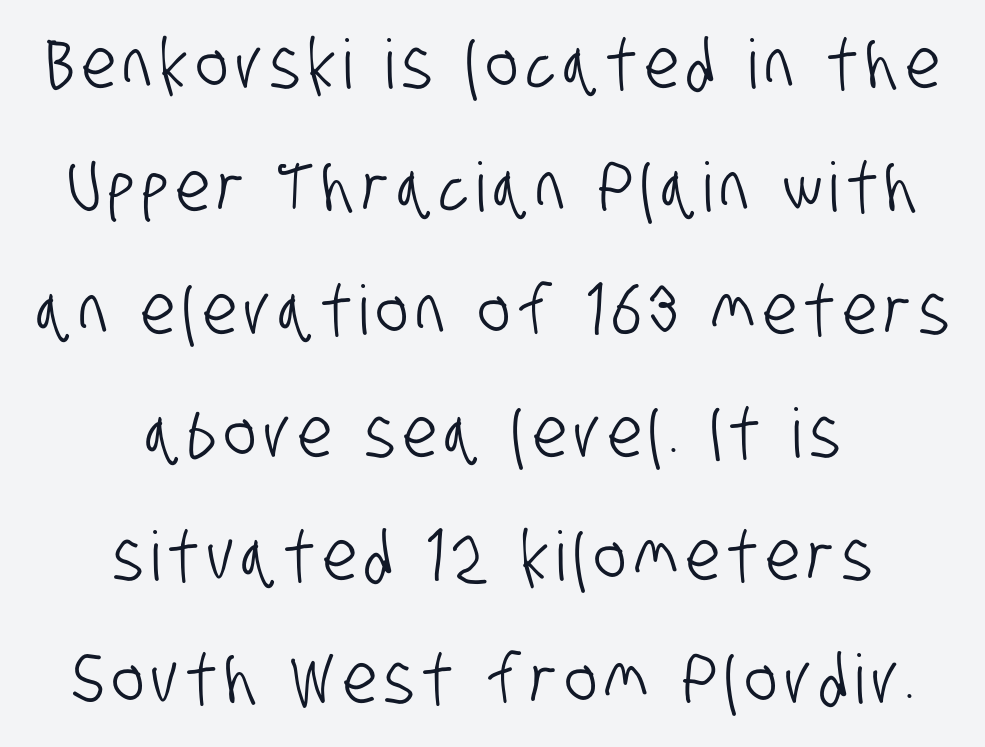
The image shows 68 px condensed sans-serif type; set centered, line spacing 1.81x, not underlined; low stroke contrast and a large x-height.
